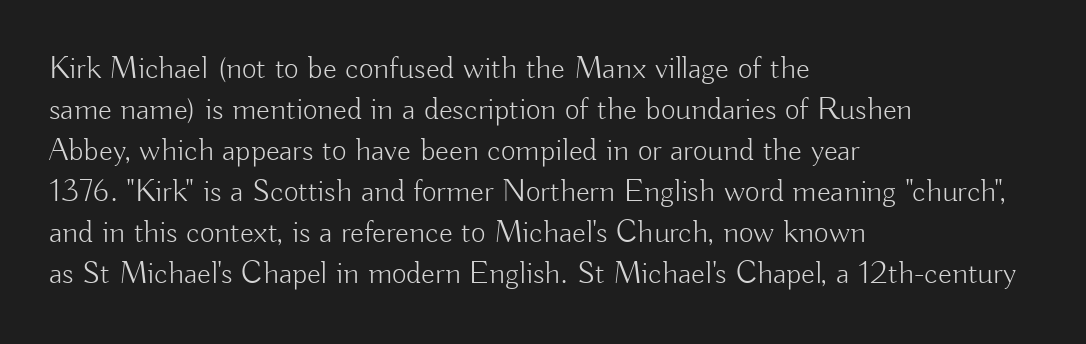
Q: Is the text bold? A: No.
Q: Is the text italic (slanted)? A: No, it is upright.
Q: Is the typeface a serif or a sans-serif typeface? A: Sans-serif.
Q: Is the text underlined? A: No.
Q: How is the paragraph aligned? A: Left-aligned.
Q: Is the spacing between letters normal or unusually wide? A: Normal.
Q: Is the spacing between lines tight, normal or loose? A: Normal.
Q: Width (condensed, normal, or wide)? A: Normal.
Q: Stroke contrast? A: Low.
Q: x-height? A: Small.
Q: Monospaced? A: No.
